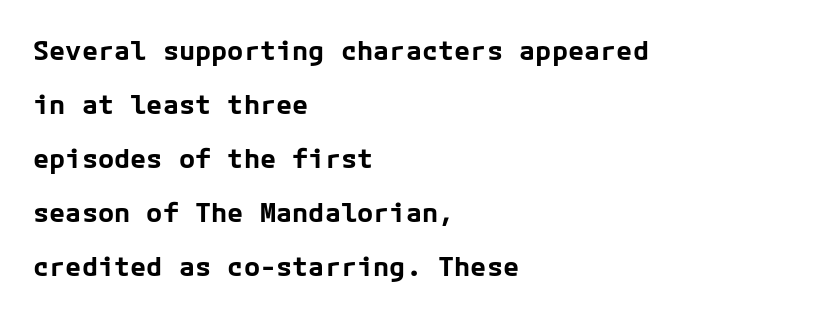
{"italic": "no", "bold": "yes", "underline": "no", "align": "left", "line_spacing": "loose", "line_spacing_ratio": 2.0, "letter_spacing": "normal", "letter_spacing_em": 0.0, "glyph_px": 27}
